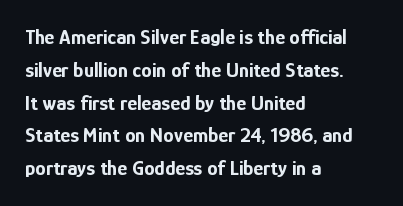
Weight check: bold — yes, fully. This rendering features lettering with no underline. This is the regular roman posture of the typeface. Is there much room between lines? A standard amount, neither cramped nor airy. No extra tracking has been applied to these lines. The rag falls on the right side of this text block.
